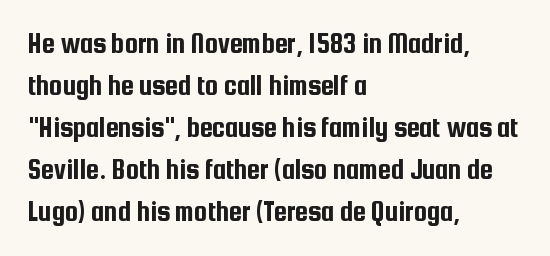
{"serif": "no", "italic": "no", "width": "condensed", "stroke_contrast": "low", "x_height": "medium", "monospaced": "no", "underline": "no", "align": "left", "line_spacing": "normal", "line_spacing_ratio": 1.45, "letter_spacing": "normal", "letter_spacing_em": 0.0, "glyph_px": 29}
